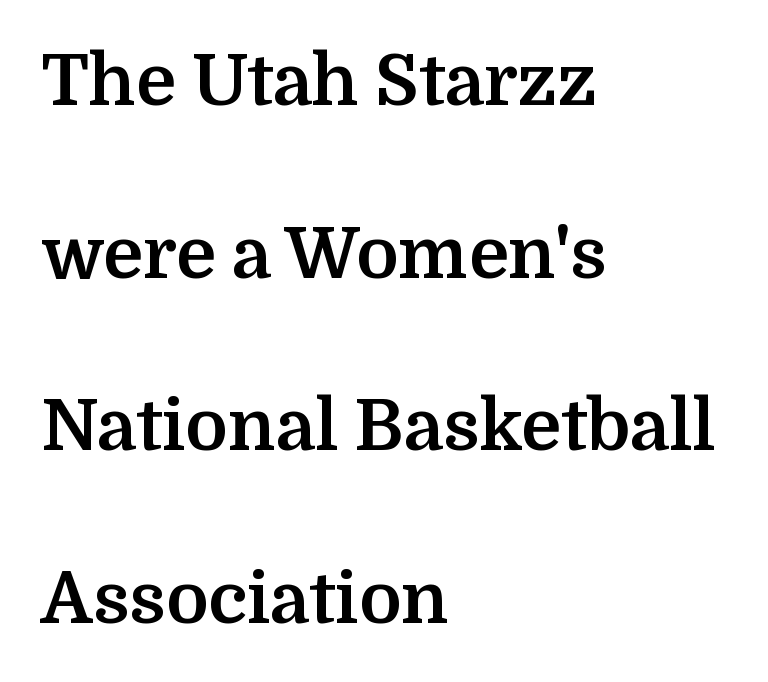
Q: Is the text bold? A: Yes.
Q: Is the text italic (slanted)? A: No, it is upright.
Q: Is the typeface a serif or a sans-serif typeface? A: Serif.
Q: Is the text underlined? A: No.
Q: How is the paragraph aligned? A: Left-aligned.
Q: Is the spacing between letters normal or unusually wide? A: Normal.
Q: Is the spacing between lines tight, normal or loose? A: Loose.
Q: Width (condensed, normal, or wide)? A: Normal.
Q: Stroke contrast? A: Medium.
Q: x-height? A: Medium.
Q: Monospaced? A: No.
